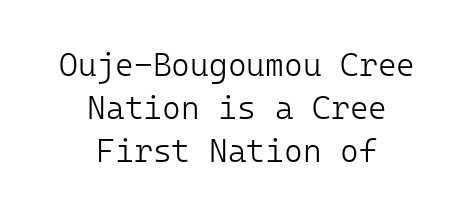
{"serif": "no", "italic": "no", "bold": "no", "weight": "light", "width": "normal", "stroke_contrast": "low", "x_height": "medium", "monospaced": "yes", "underline": "no", "align": "center", "line_spacing": "normal", "line_spacing_ratio": 1.35, "letter_spacing": "normal", "letter_spacing_em": 0.0, "glyph_px": 32}
